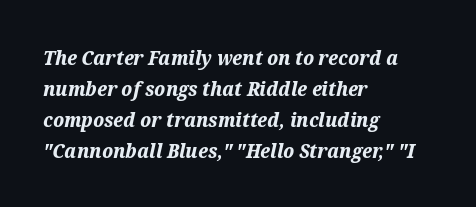
Typesetter's note: full bold, strokes at maximum text heaviness. Rendered with sloped, italic letterforms. The passage is arranged the way most books set body copy — flush left. Letters rest on an invisible, unmarked baseline.
